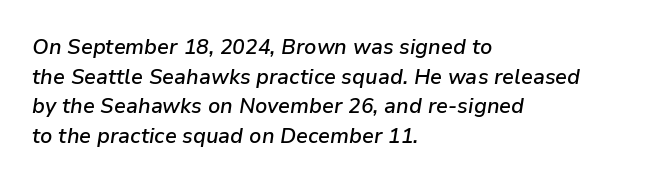
The image shows 21 px text type, italic (leaning right); set left-aligned, normal line spacing (1.41x), normal letter spacing, not underlined.
